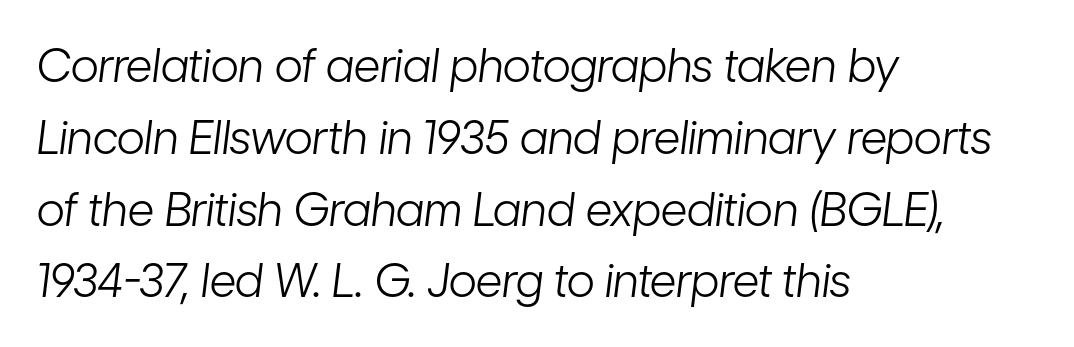
The image shows 46 px light, condensed type, italic (leaning right); set left-aligned, normal line spacing (1.56x), normal letter spacing, not underlined; low stroke contrast and a medium x-height.
